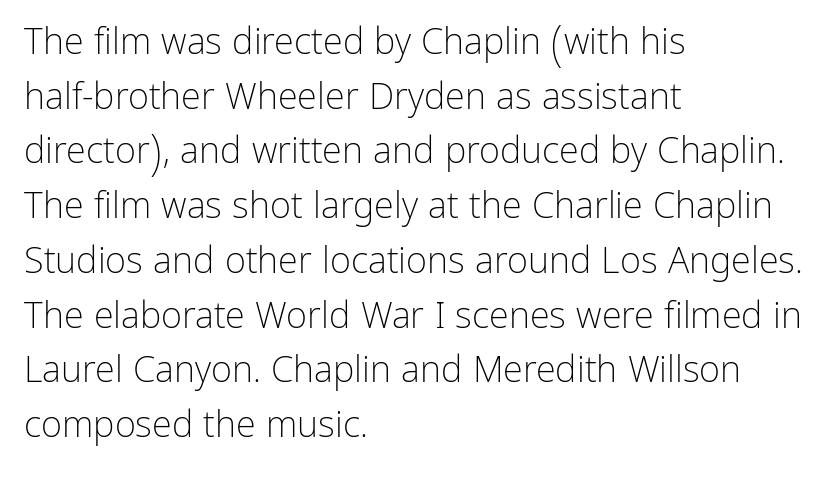
Q: Is the text bold? A: No.
Q: Is the text italic (slanted)? A: No, it is upright.
Q: Is the typeface a serif or a sans-serif typeface? A: Sans-serif.
Q: Is the text underlined? A: No.
Q: How is the paragraph aligned? A: Left-aligned.
Q: Is the spacing between letters normal or unusually wide? A: Normal.
Q: Is the spacing between lines tight, normal or loose? A: Normal.
Q: Width (condensed, normal, or wide)? A: Normal.
Q: Stroke contrast? A: Low.
Q: x-height? A: Medium.
Q: Monospaced? A: No.
